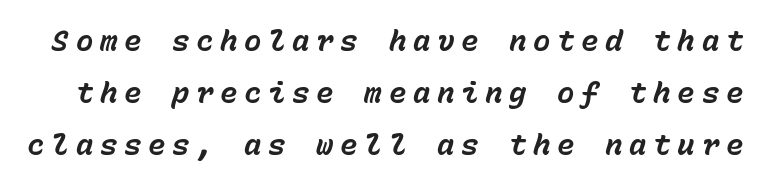
The image shows 29 px bold type, italic (leaning right), monospaced; set line spacing 1.8x, unusually wide letter spacing (+0.23 em), not underlined; low stroke contrast and a medium x-height.
